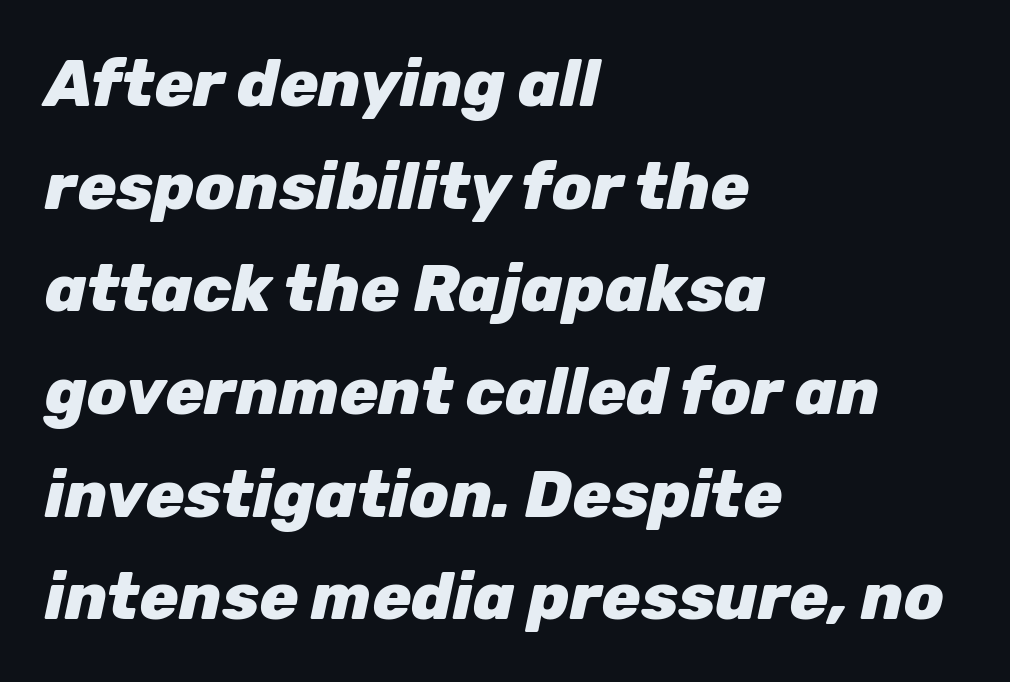
The image shows 65 px heavy type, italic (leaning right); set left-aligned, normal line spacing (1.58x), normal letter spacing, not underlined; low stroke contrast and a medium x-height.
